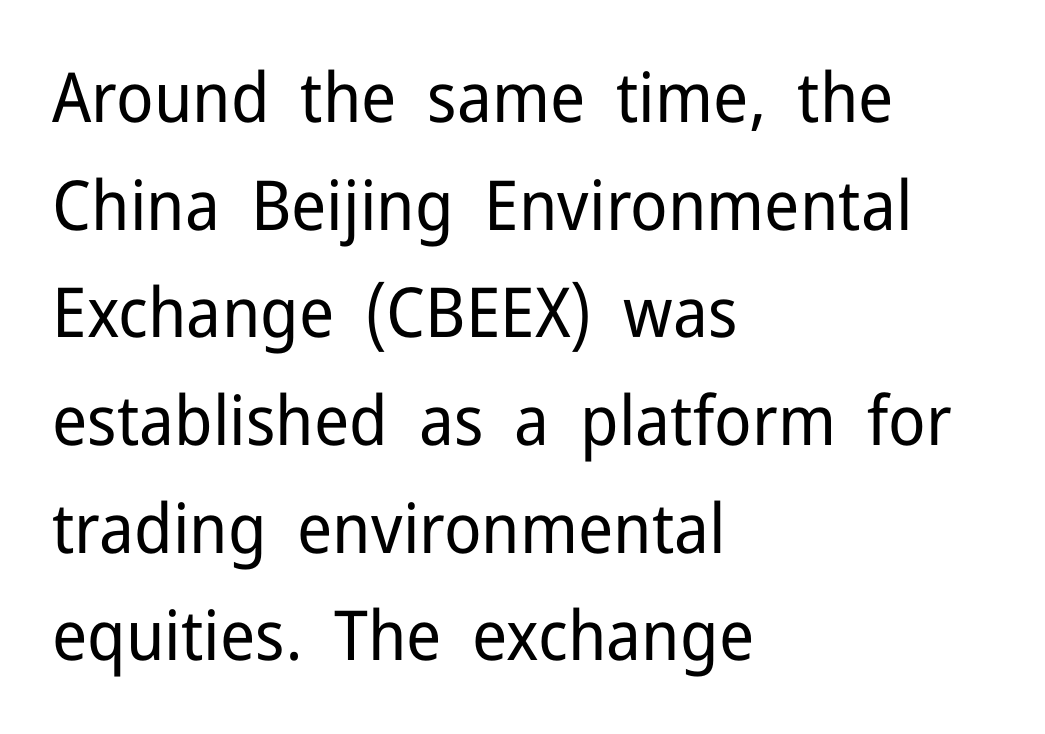
Q: Is the text bold? A: No.
Q: Is the text italic (slanted)? A: No, it is upright.
Q: Is the typeface a serif or a sans-serif typeface? A: Sans-serif.
Q: Is the text underlined? A: No.
Q: How is the paragraph aligned? A: Left-aligned.
Q: Is the spacing between letters normal or unusually wide? A: Normal.
Q: Is the spacing between lines tight, normal or loose? A: Normal.
Q: Width (condensed, normal, or wide)? A: Normal.
Q: Stroke contrast? A: Low.
Q: x-height? A: Medium.
Q: Monospaced? A: No.
